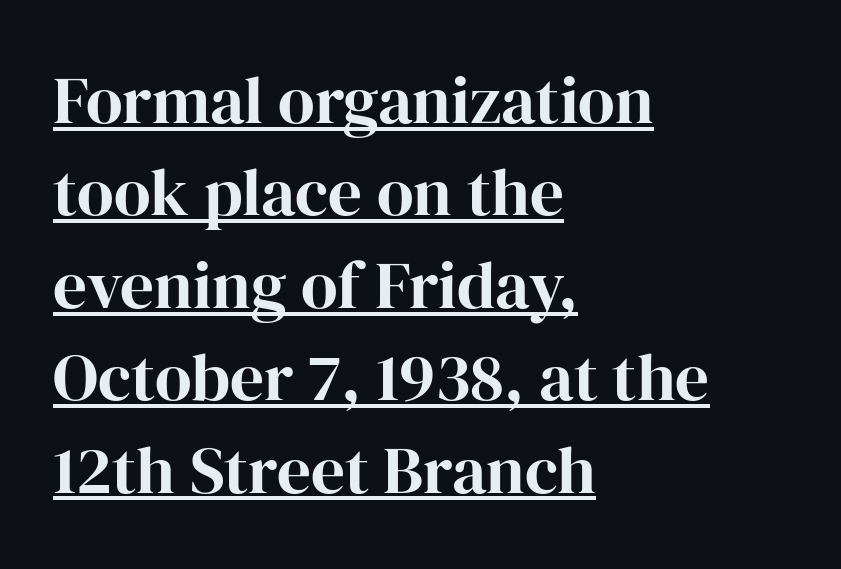
Q: Is the text bold? A: Yes.
Q: Is the text italic (slanted)? A: No, it is upright.
Q: Is the typeface a serif or a sans-serif typeface? A: Serif.
Q: Is the text underlined? A: Yes.
Q: How is the paragraph aligned? A: Left-aligned.
Q: Is the spacing between letters normal or unusually wide? A: Normal.
Q: Is the spacing between lines tight, normal or loose? A: Normal.
Q: Width (condensed, normal, or wide)? A: Normal.
Q: Stroke contrast? A: High.
Q: x-height? A: Medium.
Q: Monospaced? A: No.
